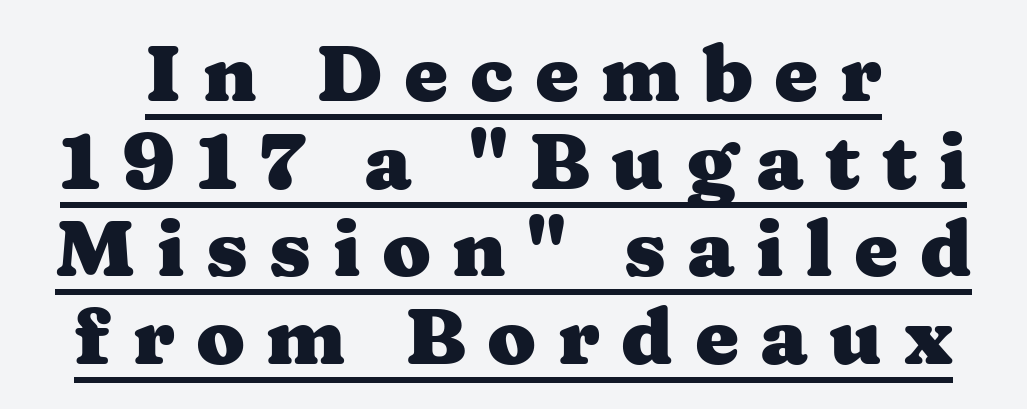
The image shows 79 px heavy, wide serif type, upright; set tight line spacing (1.11x), unusually wide letter spacing (+0.27 em), underlined; medium stroke contrast and a medium x-height.
